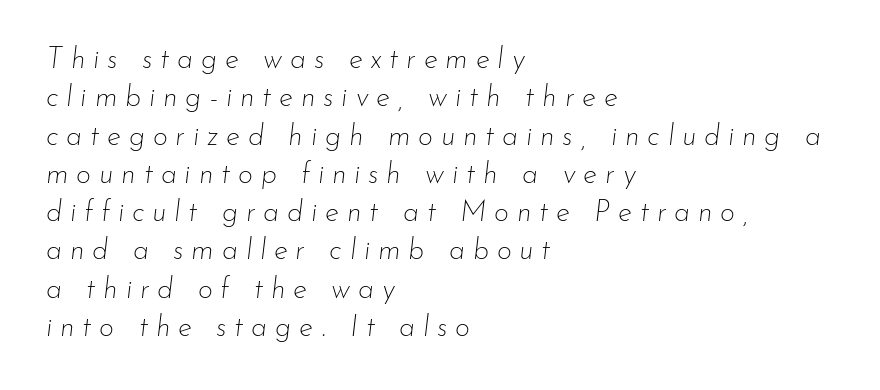
The image shows 29 px thin type, italic (leaning right); set left-aligned, normal line spacing (1.32x), unusually wide letter spacing (+0.27 em), not underlined; low stroke contrast and a small x-height.
